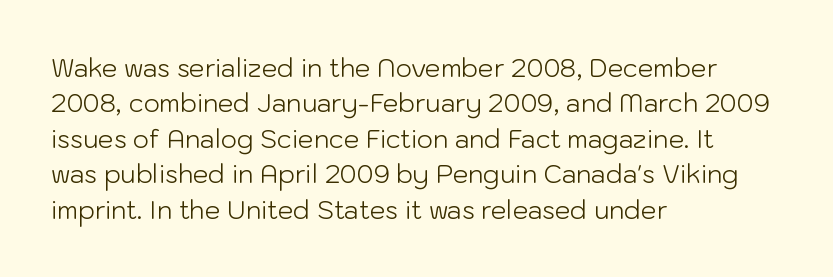
Plain, unruled lines of type. Is the type heavy? It reads as light-to-regular instead. Interline gaps are of average width in this sample. In terms of posture, this sample is upright. These lines are set flush left with a ragged right edge. Nothing unusual about the tracking: characters are spaced as the font intends.
